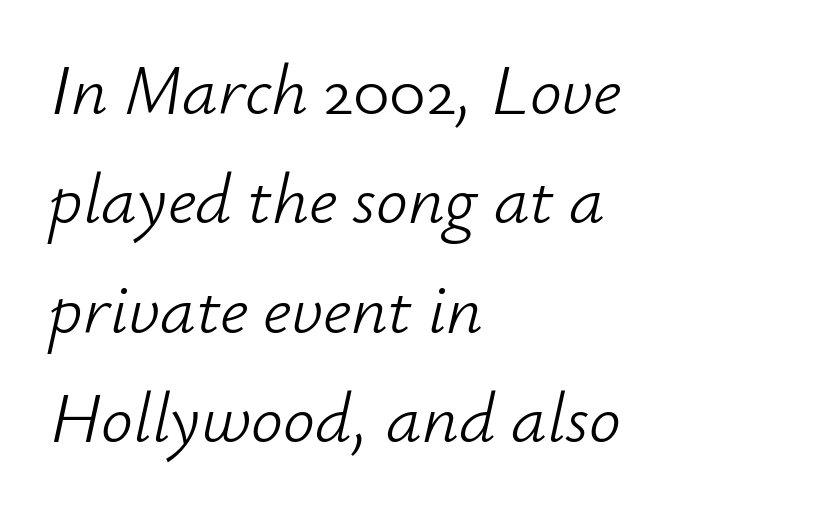
Q: Is the text bold? A: No.
Q: Is the text italic (slanted)? A: Yes, it leans right by about 12 degrees.
Q: Is the text underlined? A: No.
Q: How is the paragraph aligned? A: Left-aligned.
Q: Is the spacing between letters normal or unusually wide? A: Normal.
Q: Is the spacing between lines tight, normal or loose? A: Normal.
Q: Width (condensed, normal, or wide)? A: Normal.
Q: Stroke contrast? A: Low.
Q: x-height? A: Small.
Q: Monospaced? A: No.
